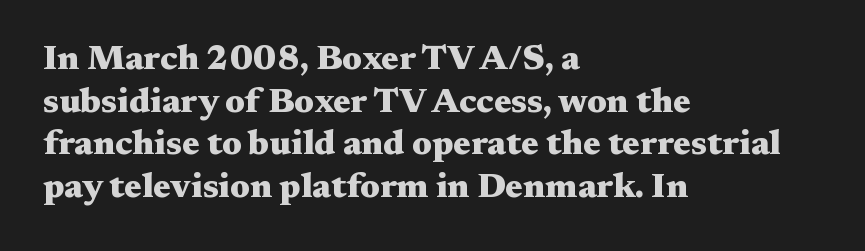
Q: Is the text bold? A: Yes.
Q: Is the text italic (slanted)? A: No, it is upright.
Q: Is the typeface a serif or a sans-serif typeface? A: Serif.
Q: Is the text underlined? A: No.
Q: How is the paragraph aligned? A: Left-aligned.
Q: Is the spacing between letters normal or unusually wide? A: Normal.
Q: Width (condensed, normal, or wide)? A: Wide.
Q: Stroke contrast? A: Medium.
Q: x-height? A: Medium.
Q: Monospaced? A: No.
